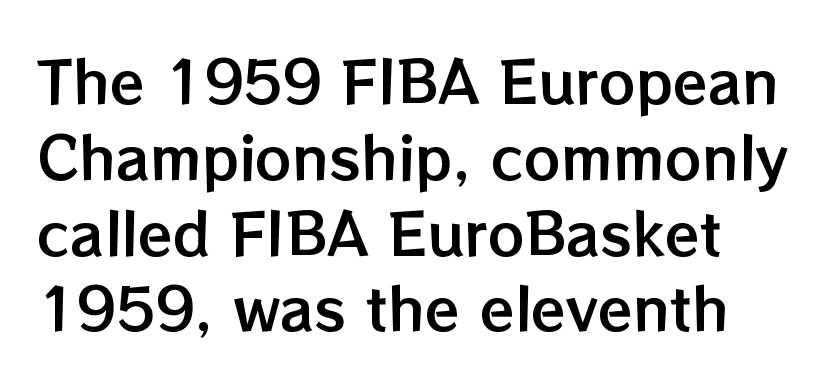
{"italic": "no", "width": "normal", "stroke_contrast": "low", "x_height": "medium", "monospaced": "no", "underline": "no", "line_spacing": "normal", "line_spacing_ratio": 1.33, "letter_spacing": "normal", "letter_spacing_em": 0.0, "glyph_px": 57}
